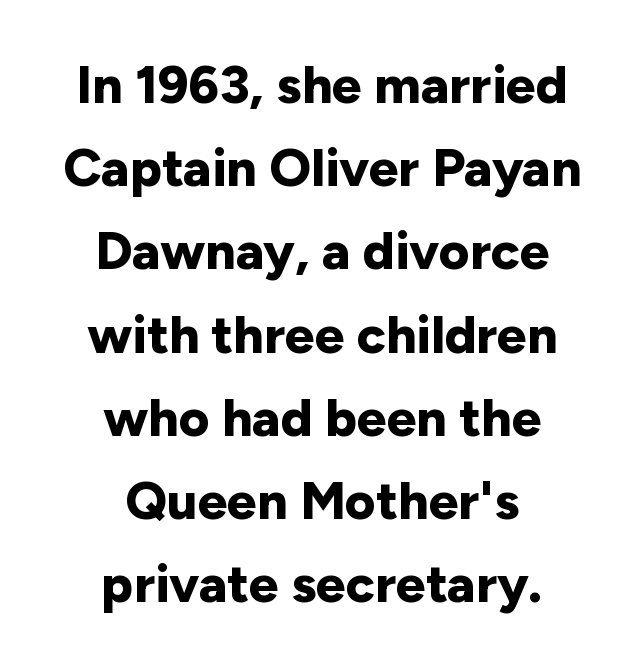
{"serif": "no", "italic": "no", "bold": "yes", "weight": "bold", "width": "normal", "stroke_contrast": "low", "x_height": "medium", "monospaced": "no", "underline": "no", "align": "center", "line_spacing": "normal", "line_spacing_ratio": 1.57, "letter_spacing": "normal", "letter_spacing_em": 0.0, "glyph_px": 53}
